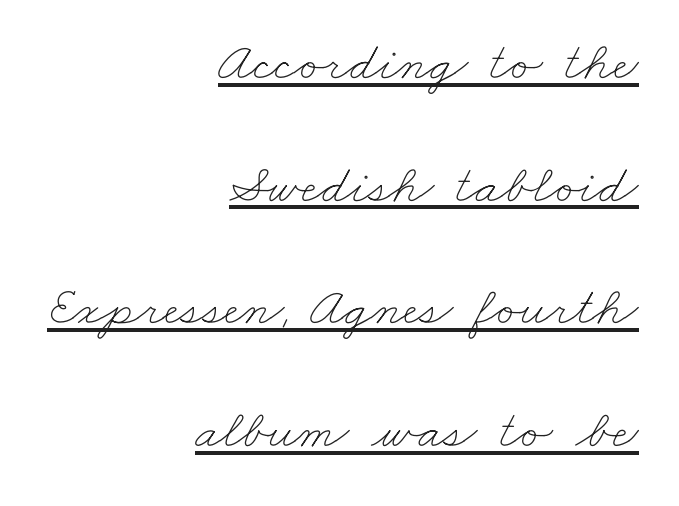
{"bold": "no", "weight": "thin", "width": "wide", "stroke_contrast": "low", "x_height": "small", "monospaced": "no", "underline": "yes", "align": "right", "line_spacing": "loose", "line_spacing_ratio": 2.23, "letter_spacing": "normal", "letter_spacing_em": 0.0, "glyph_px": 55}
